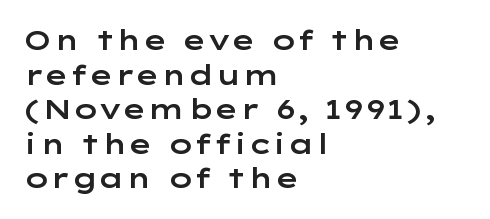
The image shows 27 px text type, upright; set left-aligned, normal line spacing (1.28x), normal letter spacing, not underlined.
